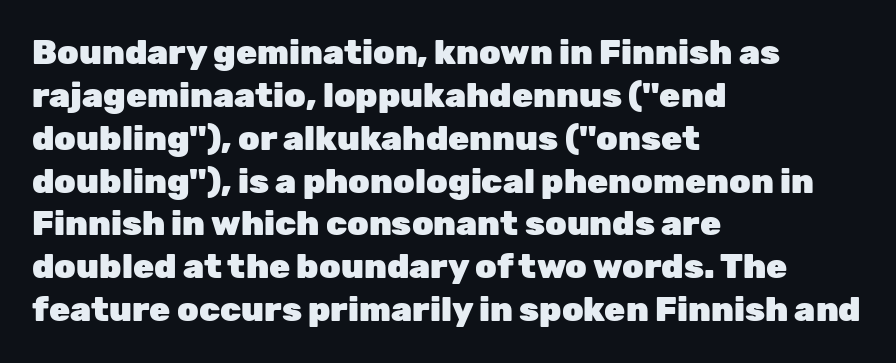
The rendering uses a bold face; every stroke is thick and dark. The passage shown is not underscored anywhere. The paragraph shown leans on its left margin. You could call the tracking neutral — neither tight nor loose.
